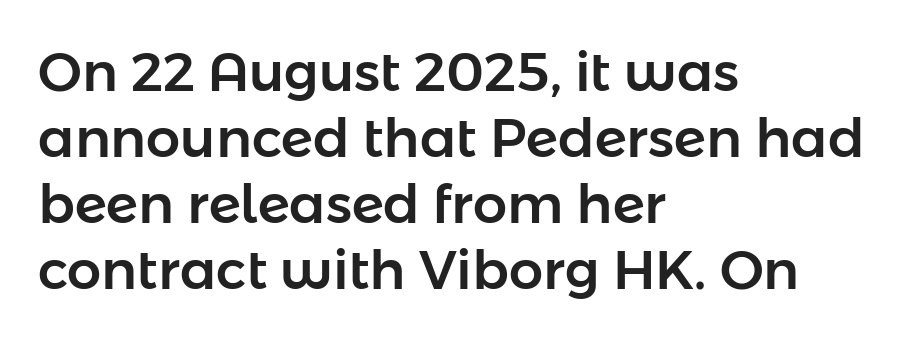
In terms of letterform style, serifs are entirely absent. The paragraph shown leans on its left margin. Honestly, the letter spacing is just normal — you wouldn't notice it. The rendering uses natural spacing where letterforms have individual widths. Clear beneath every line of the passage. Vertical strokes here are truly vertical.
